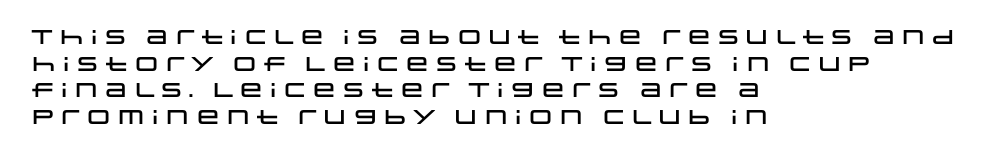
The image shows 20 px text type, upright; set left-aligned, normal line spacing (1.33x), normal letter spacing, not underlined.
